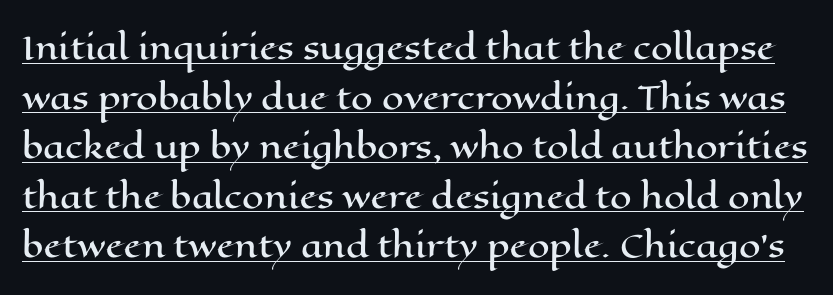
Check the space under the baseline: a stroke is drawn there. Vertically, the passage feels balanced, rows spaced as you'd expect. You can tell it's not italic because the verticals are truly vertical. The gaps between neighbouring characters are ordinary and unremarkable. The face used here is proportionally spaced, like ordinary book or web type.
